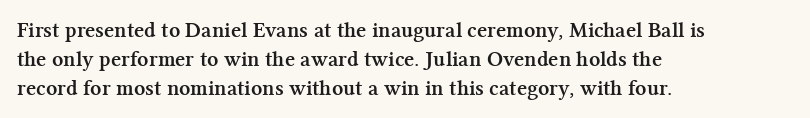
The image shows 22 px bold type, upright; set left-aligned, normal line spacing (1.31x), normal letter spacing, not underlined.
